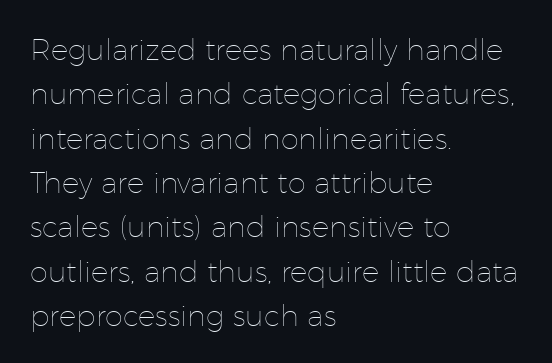
The baseline area is clear. These lines sit exactly where default settings would place them. The ragged edge is on the right, which tells us the setting is flush left. Every character sits straight up, as roman type does. Stems here are at most as thick as an everyday book face. Varying glyph widths throughout — classic text-font behaviour.
